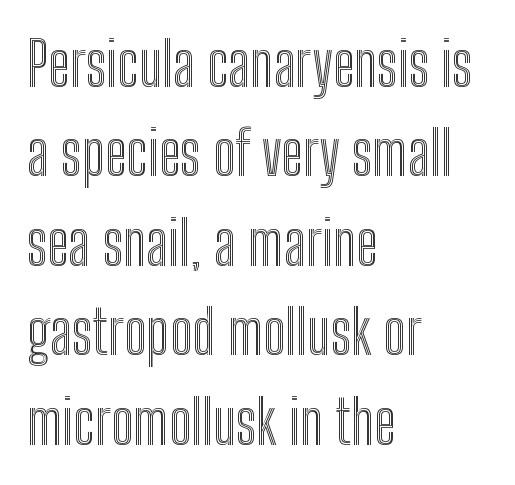
The image shows 60 px condensed type, upright; set left-aligned, normal line spacing (1.49x), normal letter spacing, not underlined; a medium x-height.
